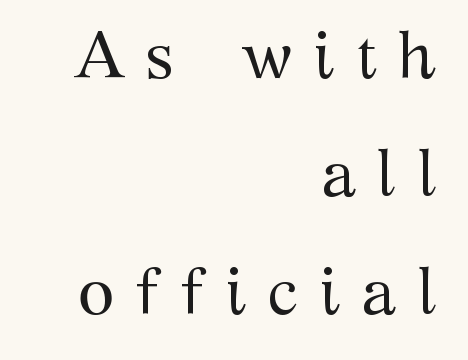
Counters stay open thanks to moderate or lighter strokes. The glyphs in this specimen are seriffed. Each letter keeps its own natural width here, so spacing adapts to shape. Here the glyphs are tracked loosely, breaking word shapes into spaced letters.
